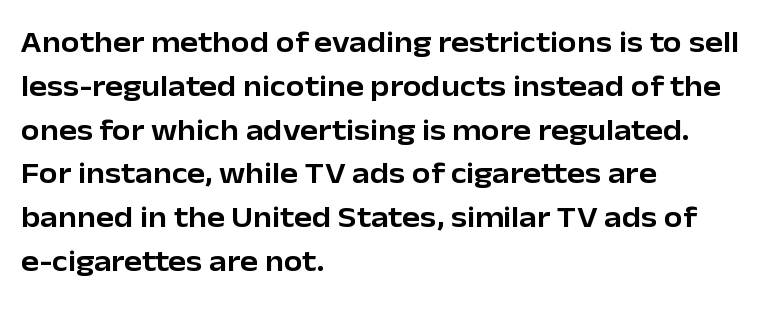
{"serif": "no", "italic": "no", "width": "normal", "stroke_contrast": "low", "x_height": "medium", "monospaced": "no", "underline": "no", "align": "left", "line_spacing": "normal", "line_spacing_ratio": 1.46, "letter_spacing": "normal", "letter_spacing_em": 0.0, "glyph_px": 30}
